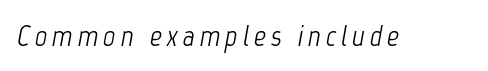
{"italic": "yes", "lean": "right", "slant_degrees": 12, "bold": "no", "weight": "light", "width": "condensed", "stroke_contrast": "low", "x_height": "medium", "monospaced": "no", "underline": "no", "glyph_px": 30}
